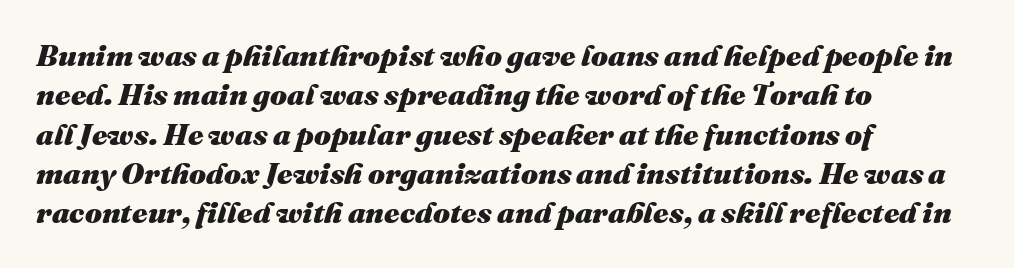
The image shows 30 px heavy type, italic (leaning right); set left-aligned, normal line spacing (1.31x), normal letter spacing, not underlined; medium stroke contrast and a medium x-height.
